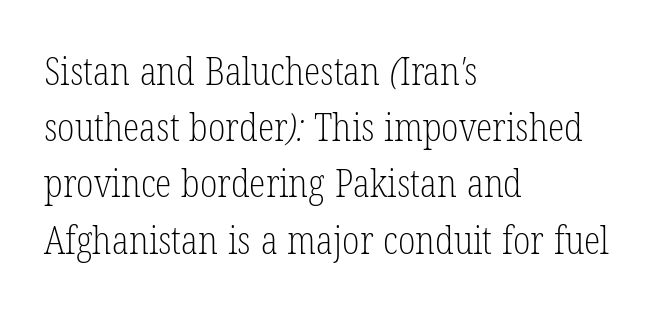
{"serif": "yes", "bold": "no", "weight": "light", "width": "condensed", "stroke_contrast": "low", "x_height": "medium", "monospaced": "no", "underline": "no", "align": "left", "line_spacing": "normal", "line_spacing_ratio": 1.48, "letter_spacing": "normal", "letter_spacing_em": 0.0, "glyph_px": 38}
